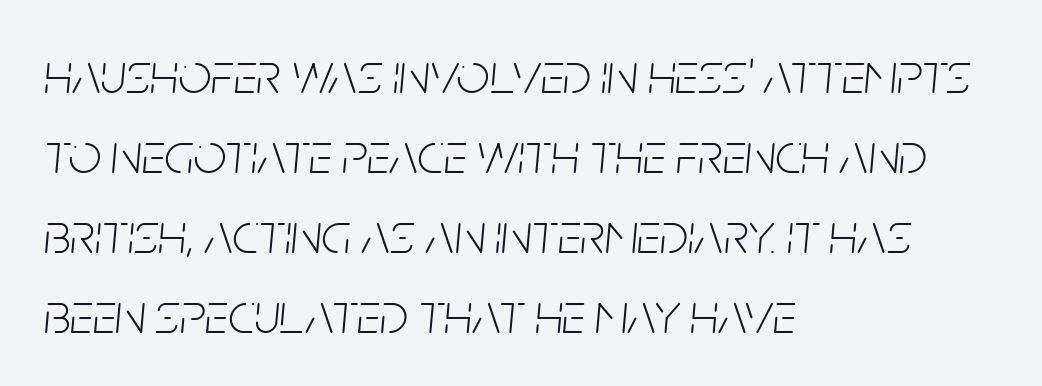
{"italic": "yes", "lean": "right", "slant_degrees": 5, "bold": "no", "weight": "light", "width": "condensed", "stroke_contrast": "low", "x_height": "large", "monospaced": "no", "underline": "no", "align": "left", "line_spacing": "normal", "line_spacing_ratio": 1.38, "letter_spacing": "normal", "letter_spacing_em": 0.0, "glyph_px": 58}
